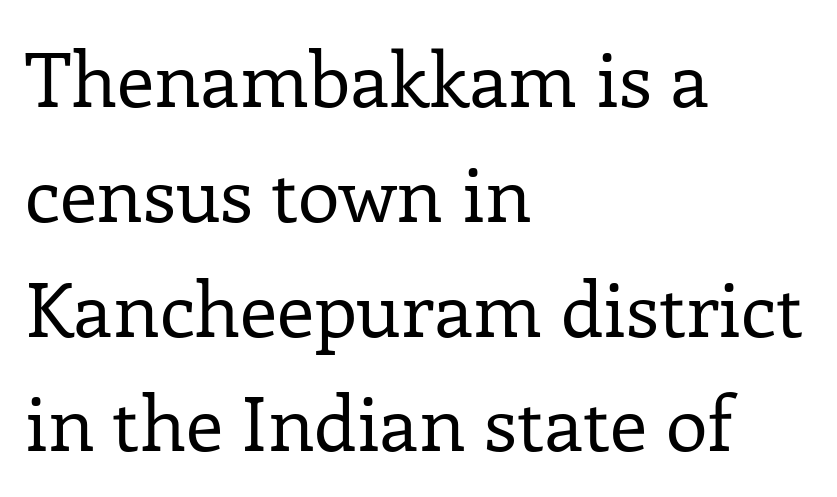
The image shows 76 px regular-weight serif type, upright; set left-aligned, normal line spacing (1.51x), normal letter spacing, not underlined; low stroke contrast and a medium x-height.
